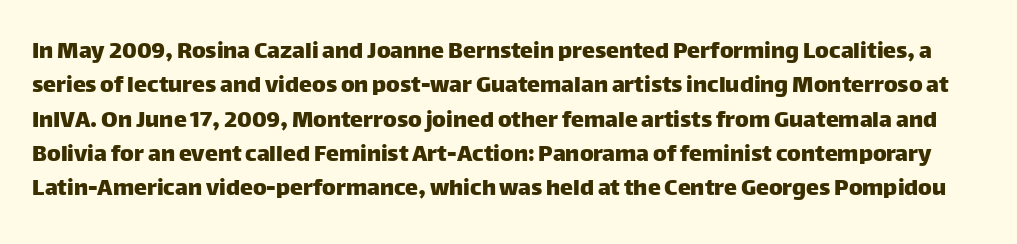
Q: Is the text italic (slanted)? A: No, it is upright.
Q: Is the text underlined? A: No.
Q: Is the spacing between letters normal or unusually wide? A: Normal.
Q: Is the spacing between lines tight, normal or loose? A: Normal.
